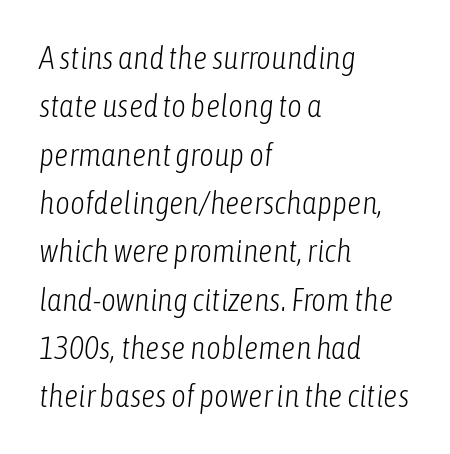
The image shows 32 px light, condensed type, italic (leaning right); set left-aligned, normal line spacing (1.51x), normal letter spacing, not underlined; low stroke contrast and a medium x-height.
